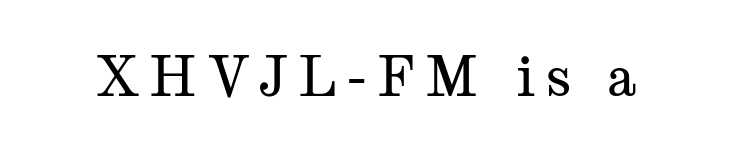
{"serif": "yes", "italic": "no", "bold": "no", "weight": "regular", "width": "wide", "stroke_contrast": "medium", "x_height": "medium", "monospaced": "no", "underline": "no", "glyph_px": 56}
